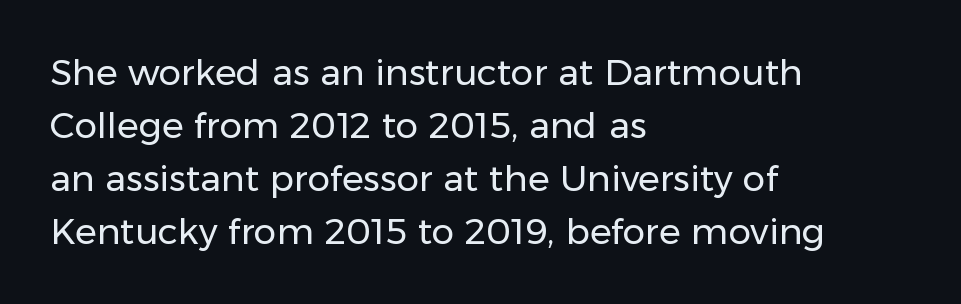
{"serif": "no", "italic": "no", "bold": "no", "weight": "regular", "width": "normal", "stroke_contrast": "low", "x_height": "medium", "monospaced": "no", "underline": "no", "align": "left", "line_spacing": "normal", "line_spacing_ratio": 1.47, "letter_spacing": "normal", "letter_spacing_em": 0.0, "glyph_px": 36}
